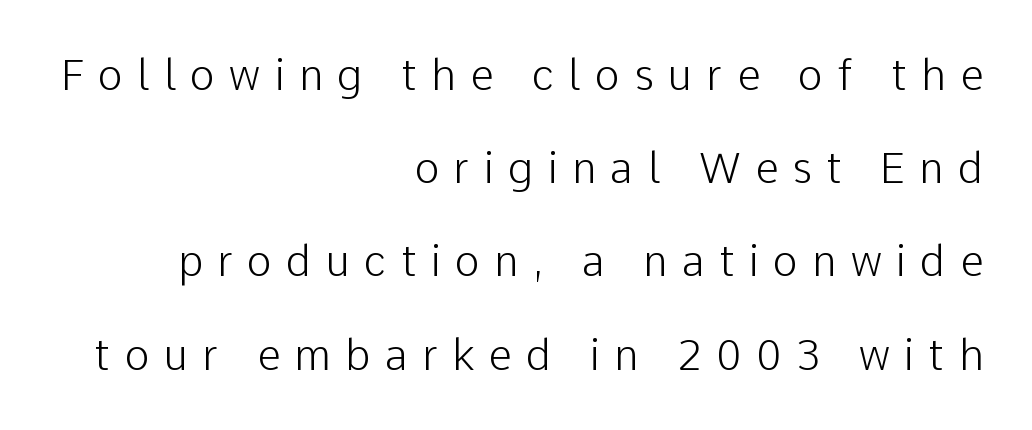
The image shows 42 px light sans-serif type, upright; set right-aligned, loose line spacing (2.22x), unusually wide letter spacing (+0.34 em), not underlined; low stroke contrast and a medium x-height.
